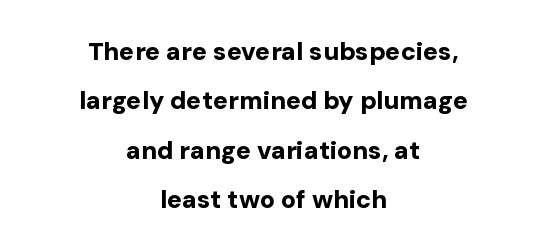
{"italic": "no", "bold": "yes", "underline": "no", "align": "center", "line_spacing": "loose", "line_spacing_ratio": 1.98, "letter_spacing": "normal", "letter_spacing_em": 0.0, "glyph_px": 25}
